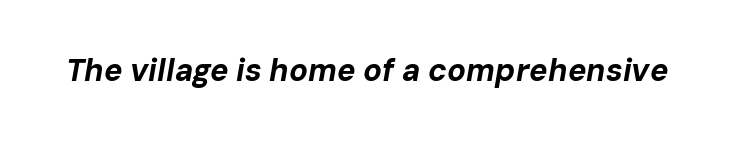
The face used here is proportionally spaced, like ordinary book or web type. You can tell it's italic because the verticals aren't actually vertical. Is the letter spacing exaggerated? No — it looks like the ordinary default. The font is running at its bold setting.
